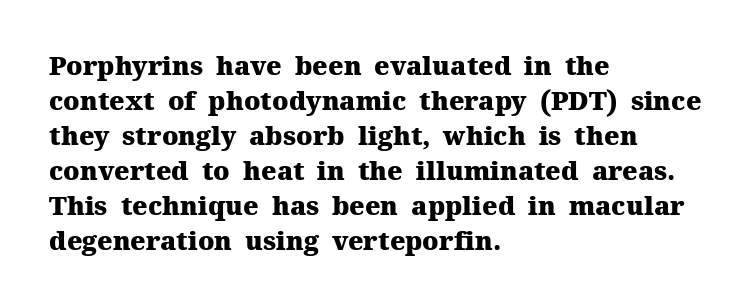
{"italic": "no", "bold": "yes", "underline": "no", "align": "left", "line_spacing": "normal", "line_spacing_ratio": 1.35, "letter_spacing": "normal", "letter_spacing_em": 0.0, "glyph_px": 26}
